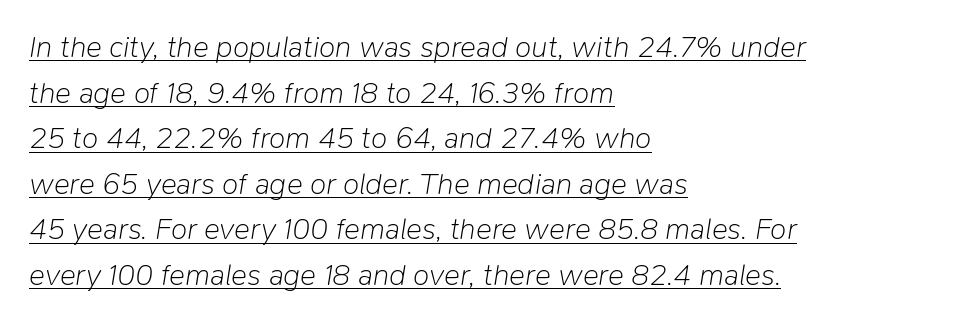
Q: Is the text bold? A: No.
Q: Is the text italic (slanted)? A: Yes, it leans right by about 9 degrees.
Q: Is the text underlined? A: Yes.
Q: How is the paragraph aligned? A: Left-aligned.
Q: Is the spacing between letters normal or unusually wide? A: Normal.
Q: Is the spacing between lines tight, normal or loose? A: Normal.
Q: Width (condensed, normal, or wide)? A: Normal.
Q: Stroke contrast? A: Low.
Q: x-height? A: Medium.
Q: Monospaced? A: No.
